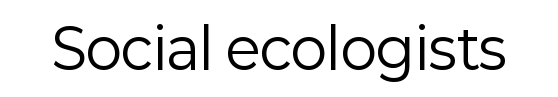
{"serif": "no", "italic": "no", "bold": "no", "weight": "regular", "width": "normal", "stroke_contrast": "low", "x_height": "medium", "monospaced": "no", "underline": "no", "letter_spacing": "normal", "letter_spacing_em": 0.0, "glyph_px": 55}
